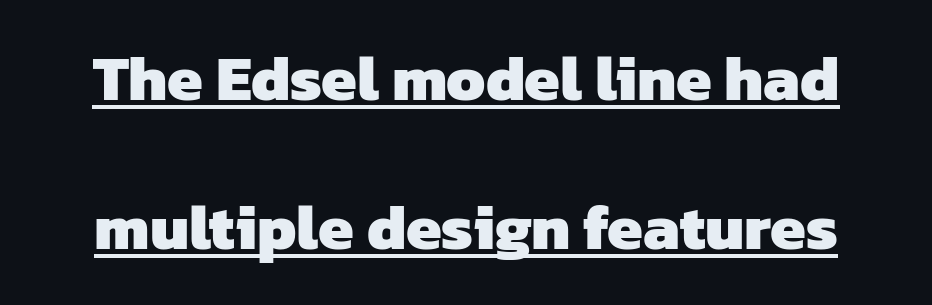
The image shows 64 px heavy sans-serif type; set loose line spacing (2.33x), normal letter spacing, underlined; low stroke contrast and a medium x-height.
